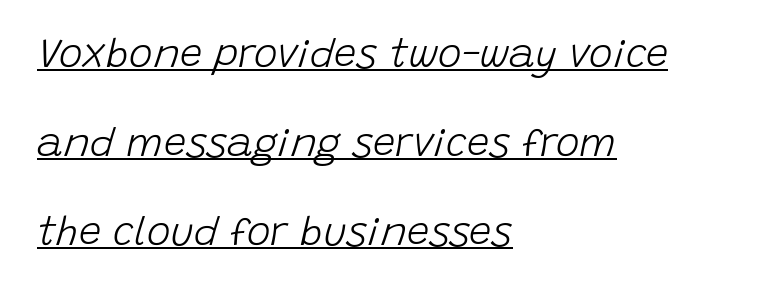
{"italic": "yes", "lean": "right", "slant_degrees": 15, "bold": "no", "weight": "light", "width": "normal", "stroke_contrast": "low", "x_height": "large", "monospaced": "no", "underline": "yes", "align": "left", "line_spacing": "loose", "line_spacing_ratio": 2.23, "letter_spacing": "normal", "letter_spacing_em": 0.0, "glyph_px": 40}
